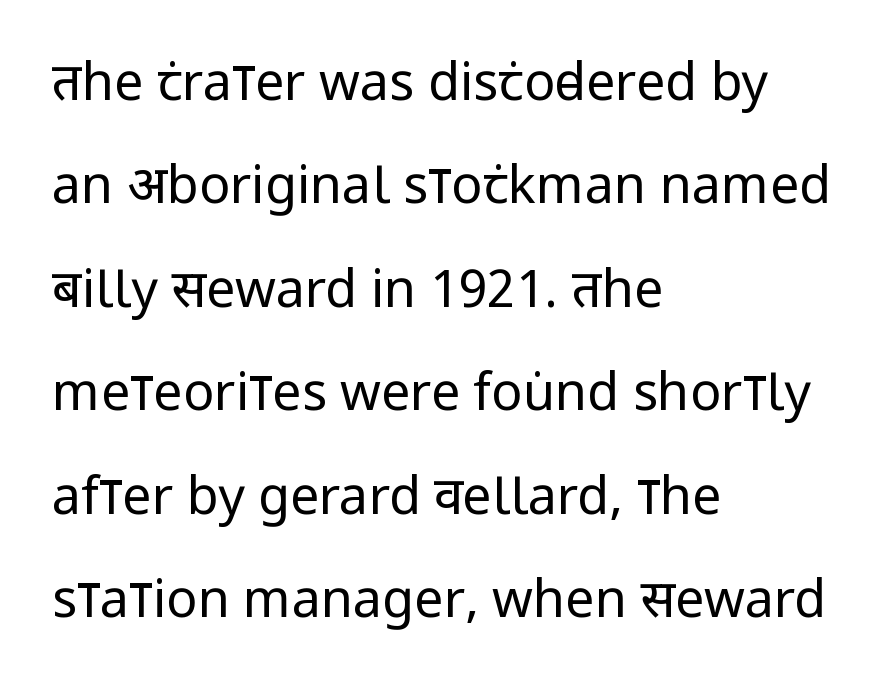
This sample uses a sans-serif face. What's the leading like? Stretched, with rows far apart. Words float on clear page, feet unadorned. The face looks like a standard text weight, possibly lighter.
